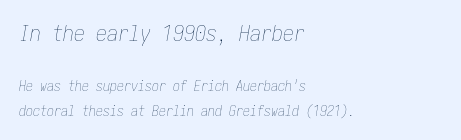
{"italic": "yes", "lean": "right", "slant_degrees": 10, "bold": "no", "underline": "no", "align": "left", "line_spacing_ratio": 1.83, "letter_spacing": "normal", "letter_spacing_em": 0.0, "larger_block": "first", "size_ratio": 1.57, "glyph_px": 22}
